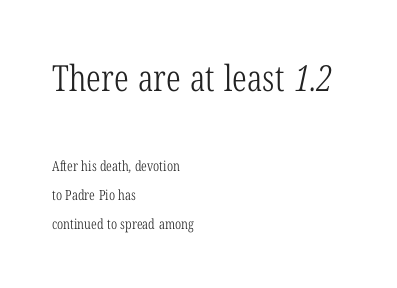
Interline gaps are noticeably wide in this sample. Yep, those are serifs on the letters. The font is comparable to plain body text, perhaps lighter. Look at the tracking — it's just the regular setting, nothing added. This layout puts the oversized block above and the modest block below. The paragraph has a hard left edge and a soft right edge.
